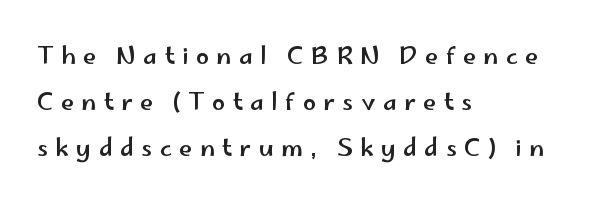
Q: Is the text italic (slanted)? A: No, it is upright.
Q: Is the text underlined? A: No.
Q: How is the paragraph aligned? A: Left-aligned.
Q: Is the spacing between letters normal or unusually wide? A: Unusually wide.
Q: Is the spacing between lines tight, normal or loose? A: Loose.
